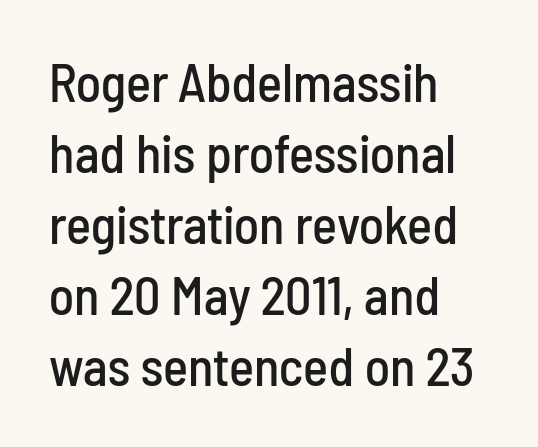
Q: Is the text italic (slanted)? A: No, it is upright.
Q: Is the typeface a serif or a sans-serif typeface? A: Sans-serif.
Q: Is the text underlined? A: No.
Q: How is the paragraph aligned? A: Left-aligned.
Q: Is the spacing between letters normal or unusually wide? A: Normal.
Q: Is the spacing between lines tight, normal or loose? A: Normal.
Q: Width (condensed, normal, or wide)? A: Condensed.
Q: Stroke contrast? A: Low.
Q: x-height? A: Medium.
Q: Monospaced? A: No.
